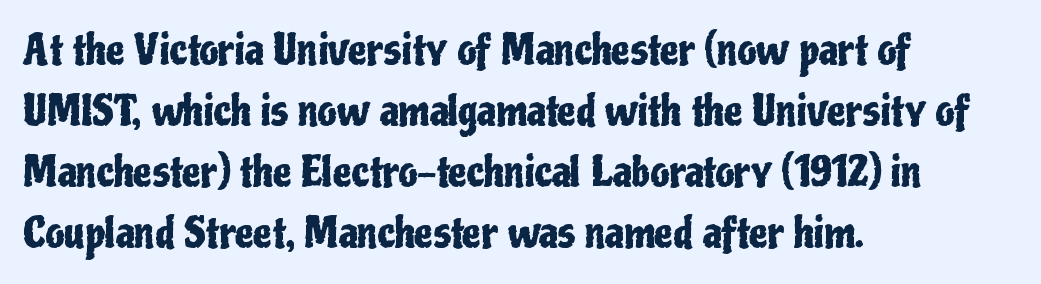
Q: Is the text italic (slanted)? A: No, it is upright.
Q: Is the typeface a serif or a sans-serif typeface? A: Sans-serif.
Q: Is the text underlined? A: No.
Q: How is the paragraph aligned? A: Left-aligned.
Q: Is the spacing between letters normal or unusually wide? A: Normal.
Q: Is the spacing between lines tight, normal or loose? A: Normal.
Q: Width (condensed, normal, or wide)? A: Condensed.
Q: Stroke contrast? A: Low.
Q: x-height? A: Medium.
Q: Monospaced? A: No.
